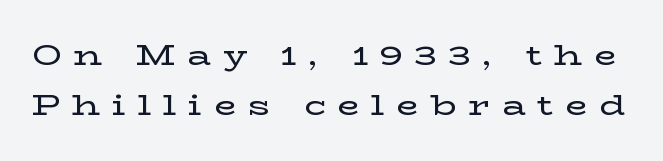
The image shows 29 px wide serif type, upright; set line spacing 1.73x, unusually wide letter spacing (+0.4 em), not underlined; low stroke contrast and a medium x-height.
